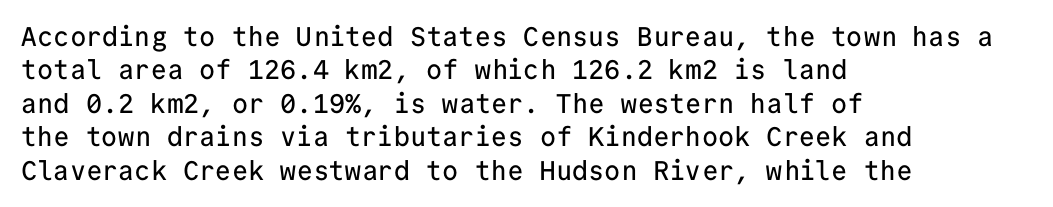
The image shows 27 px text type, upright; set left-aligned, line spacing 1.24x, normal letter spacing, not underlined.
